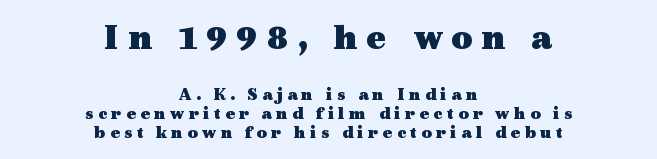
This sample uses a serif face. Regarding leading, the lines here are crowded together. Glance below the letters and you will spot only blank space. If you folded the block vertically in half, each line would mirror itself in length. The face used here is rendered with a markedly widened letterfit.
